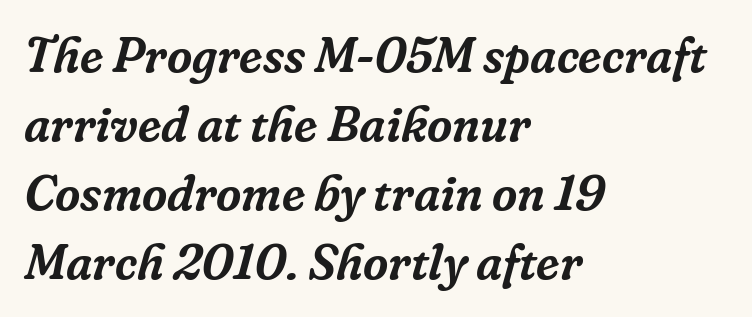
Q: Is the text italic (slanted)? A: Yes, it leans right by about 16 degrees.
Q: Is the typeface a serif or a sans-serif typeface? A: Serif.
Q: Is the text underlined? A: No.
Q: How is the paragraph aligned? A: Left-aligned.
Q: Is the spacing between letters normal or unusually wide? A: Normal.
Q: Is the spacing between lines tight, normal or loose? A: Normal.
Q: Width (condensed, normal, or wide)? A: Normal.
Q: Stroke contrast? A: Low.
Q: x-height? A: Medium.
Q: Monospaced? A: No.
